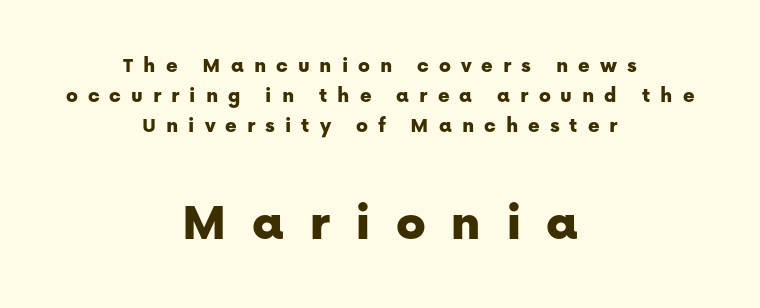
Italic: no, the glyphs are upright roman. Words appear elongated and porous because spacing is wide. The face used here appears at its bigger size in the lower chunk. These lines stack symmetrically, like a column narrowing and widening about its center. Quick note: underline off.
